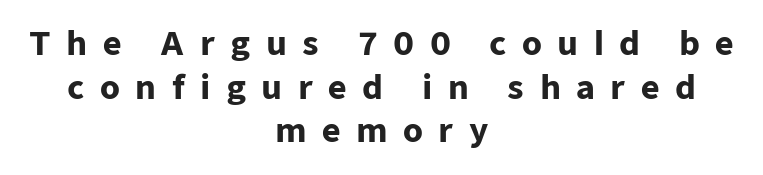
Q: Is the text bold? A: Yes.
Q: Is the text italic (slanted)? A: No, it is upright.
Q: Is the typeface a serif or a sans-serif typeface? A: Sans-serif.
Q: Is the text underlined? A: No.
Q: How is the paragraph aligned? A: Centered.
Q: Is the spacing between letters normal or unusually wide? A: Unusually wide.
Q: Is the spacing between lines tight, normal or loose? A: Normal.
Q: Width (condensed, normal, or wide)? A: Normal.
Q: Stroke contrast? A: Low.
Q: x-height? A: Medium.
Q: Monospaced? A: No.
